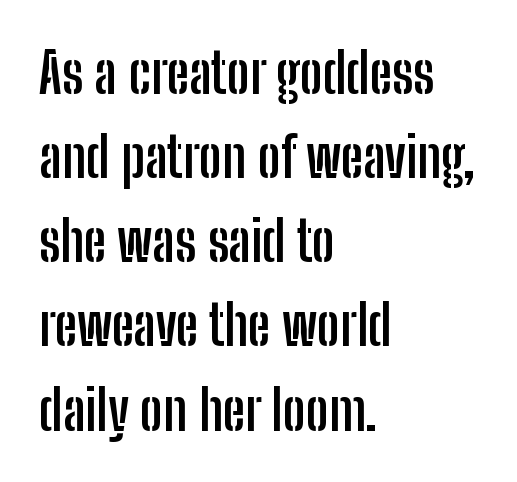
Q: Is the text bold? A: Yes.
Q: Is the text italic (slanted)? A: No, it is upright.
Q: Is the typeface a serif or a sans-serif typeface? A: Sans-serif.
Q: Is the text underlined? A: No.
Q: How is the paragraph aligned? A: Left-aligned.
Q: Is the spacing between letters normal or unusually wide? A: Normal.
Q: Is the spacing between lines tight, normal or loose? A: Normal.
Q: Width (condensed, normal, or wide)? A: Condensed.
Q: Stroke contrast? A: Low.
Q: x-height? A: Medium.
Q: Monospaced? A: No.
